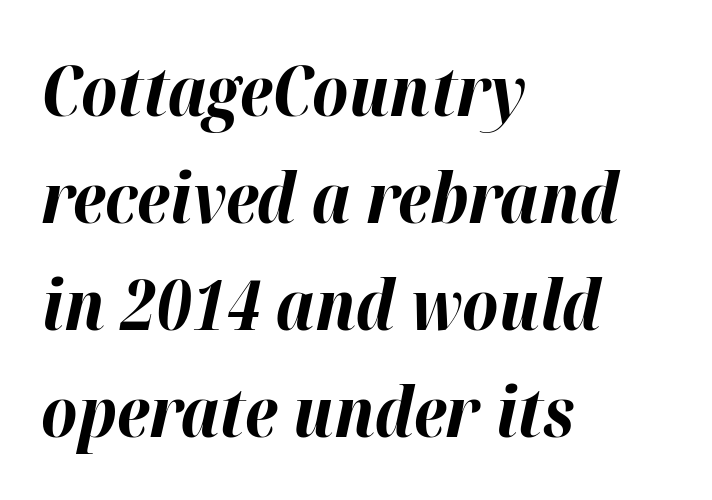
The image shows 70 px bold type, italic (leaning right); set left-aligned, normal line spacing (1.53x), normal letter spacing, not underlined; high stroke contrast and a medium x-height.
